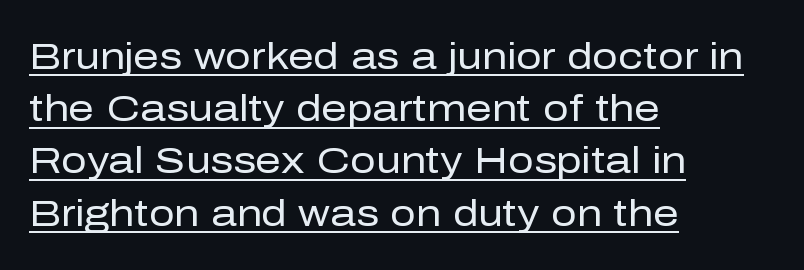
{"serif": "no", "italic": "no", "bold": "no", "weight": "regular", "width": "normal", "stroke_contrast": "low", "x_height": "medium", "monospaced": "no", "underline": "yes", "align": "left", "line_spacing": "normal", "line_spacing_ratio": 1.45, "letter_spacing": "normal", "letter_spacing_em": 0.0, "glyph_px": 36}
